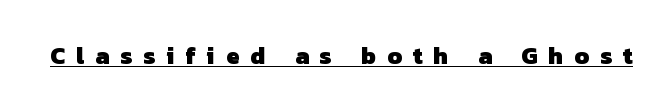
The image shows 24 px bold type; set unusually wide letter spacing (+0.46 em), underlined.
